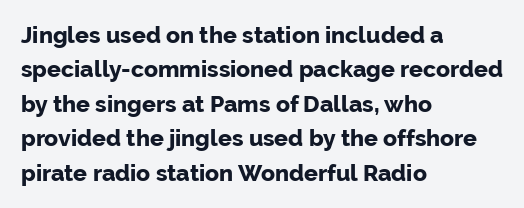
The image shows 23 px bold type, upright; set left-aligned, normal line spacing (1.5x), normal letter spacing, not underlined.
